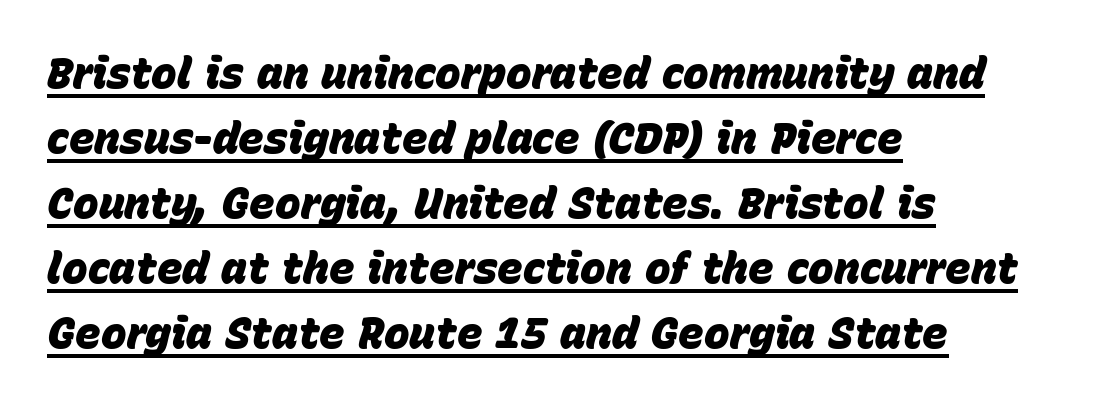
{"italic": "yes", "lean": "right", "slant_degrees": 15, "bold": "yes", "weight": "heavy", "width": "normal", "stroke_contrast": "low", "x_height": "large", "monospaced": "no", "underline": "yes", "align": "left", "line_spacing": "normal", "line_spacing_ratio": 1.51, "letter_spacing": "normal", "letter_spacing_em": 0.0, "glyph_px": 43}
